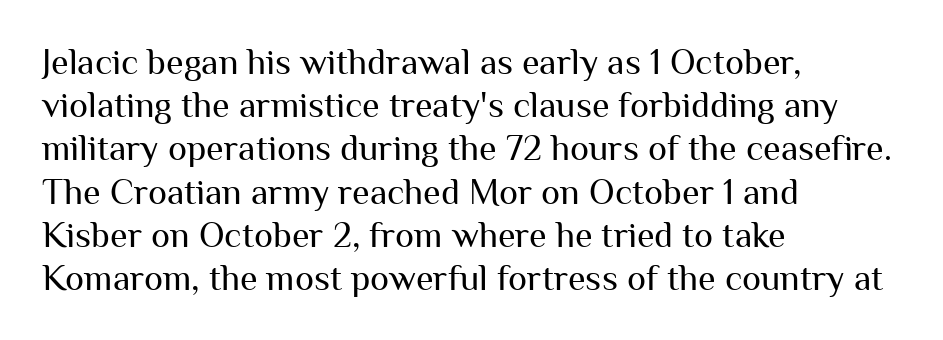
{"serif": "no", "italic": "no", "bold": "no", "weight": "regular", "width": "normal", "stroke_contrast": "medium", "x_height": "medium", "monospaced": "no", "underline": "no", "align": "left", "line_spacing_ratio": 1.2, "letter_spacing": "normal", "letter_spacing_em": 0.0, "glyph_px": 36}
